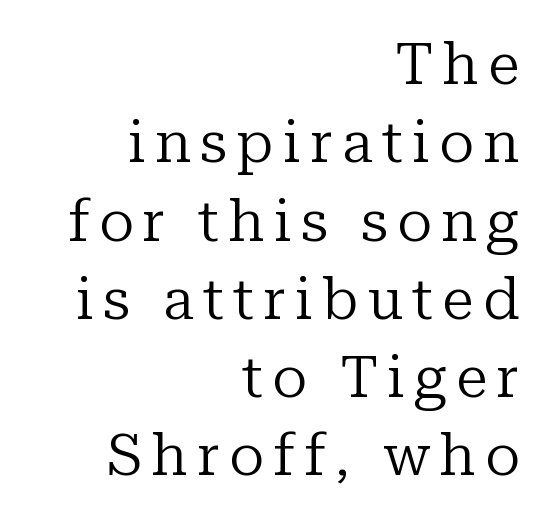
Each row of text sits above clean, open space. The block of text has a typical density, with ordinary space between rows. These lines are rendered in a variable-pitch font. You can tell from the footed stems that serif type was used.
